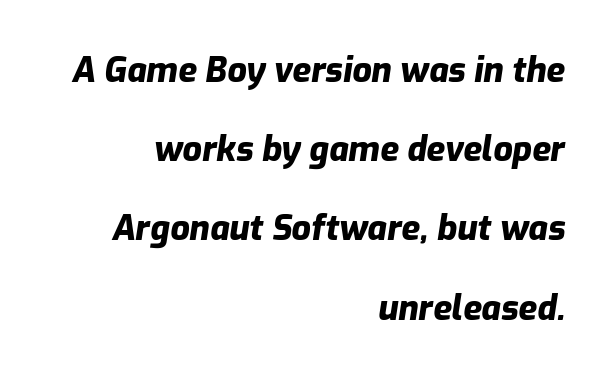
The image shows 34 px heavy type, italic (leaning right); set right-aligned, loose line spacing (2.33x), normal letter spacing, not underlined; low stroke contrast and a medium x-height.
